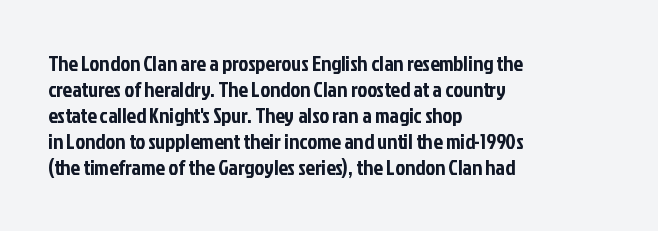
The image shows 21 px text type, upright; set left-aligned, line spacing 1.24x, normal letter spacing, not underlined.
